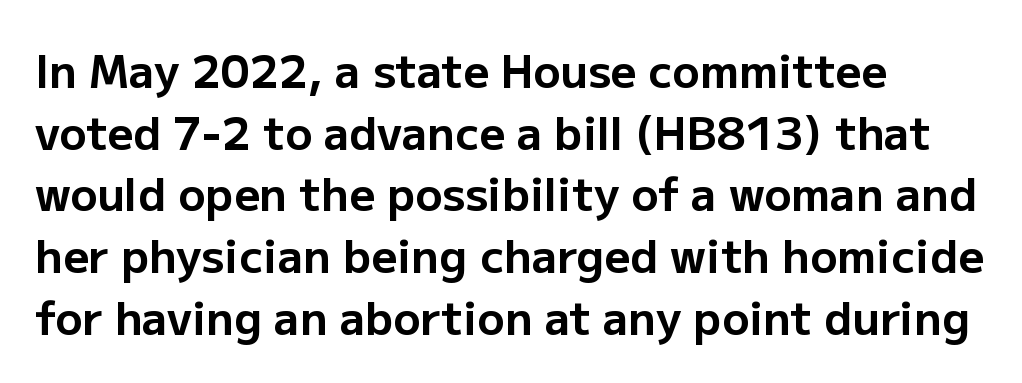
Vertical spacing — default. Students, this is bold: see how much ink each stroke carries. Quick note: not italic, upright. Horizontally, the lines are justified to the leading edge only.
